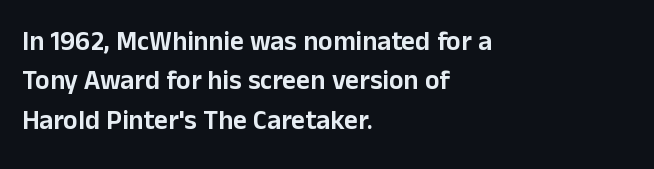
{"italic": "no", "underline": "no", "align": "left", "line_spacing": "normal", "line_spacing_ratio": 1.46, "letter_spacing": "normal", "letter_spacing_em": 0.0, "glyph_px": 27}
